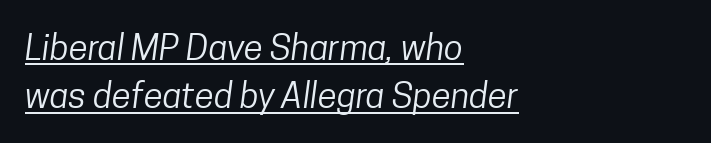
Q: Is the text bold? A: No.
Q: Is the typeface a serif or a sans-serif typeface? A: Sans-serif.
Q: Is the text underlined? A: Yes.
Q: How is the paragraph aligned? A: Left-aligned.
Q: Is the spacing between letters normal or unusually wide? A: Normal.
Q: Is the spacing between lines tight, normal or loose? A: Normal.
Q: Width (condensed, normal, or wide)? A: Condensed.
Q: Stroke contrast? A: Low.
Q: x-height? A: Medium.
Q: Monospaced? A: No.
